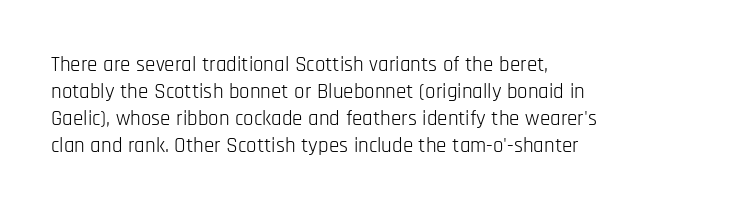
These lines keep a tight, regular rhythm from letter to letter. The rows are spaced the way most documents space them. Nothing heavy about these letters — not bold at all. A roman cut, with each character standing at attention. Check under the words: just untouched page. All the whitespace from short lines collects on the right.
